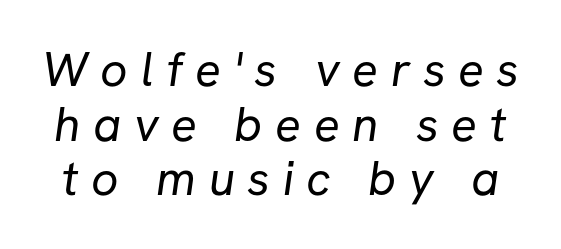
The space directly below the letters is spotless. Closely set lines give the paragraph a compact silhouette. Grotesque or geometric, the face here clearly has no serifs. The rendering uses natural spacing where letterforms have individual widths.
